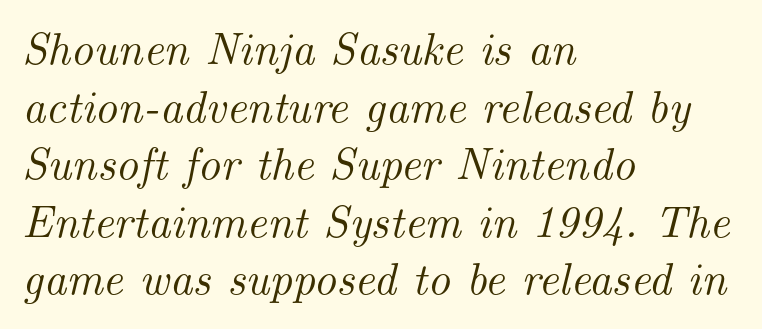
Q: Is the text italic (slanted)? A: Yes, it leans right by about 14 degrees.
Q: Is the typeface a serif or a sans-serif typeface? A: Serif.
Q: Is the text underlined? A: No.
Q: How is the paragraph aligned? A: Left-aligned.
Q: Is the spacing between letters normal or unusually wide? A: Normal.
Q: Is the spacing between lines tight, normal or loose? A: Normal.
Q: Width (condensed, normal, or wide)? A: Normal.
Q: Stroke contrast? A: Medium.
Q: x-height? A: Small.
Q: Monospaced? A: No.
